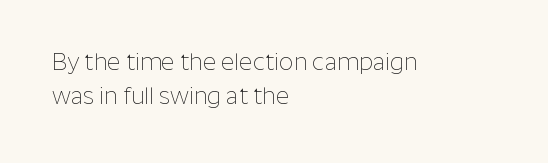
The vertical gap from one line to the next is medium. These lines were composed using upright roman letters. Horizontal alignment here is leftward, the default for most running prose. The gaps between neighbouring characters are ordinary and unremarkable. Weight: regular or lighter.
